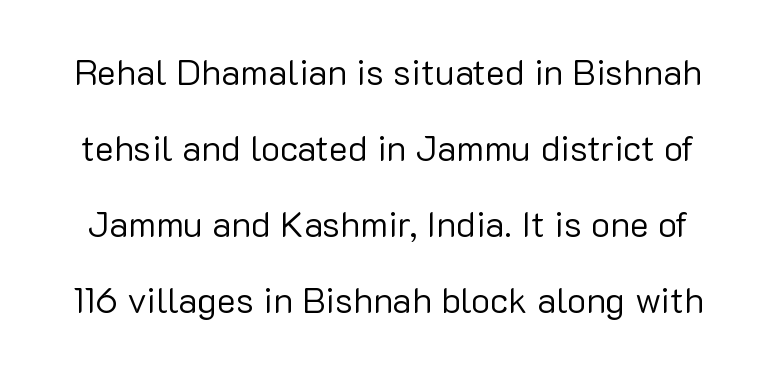
Q: Is the text bold? A: No.
Q: Is the text italic (slanted)? A: No, it is upright.
Q: Is the typeface a serif or a sans-serif typeface? A: Sans-serif.
Q: Is the text underlined? A: No.
Q: Is the spacing between letters normal or unusually wide? A: Normal.
Q: Is the spacing between lines tight, normal or loose? A: Loose.
Q: Width (condensed, normal, or wide)? A: Normal.
Q: Stroke contrast? A: Low.
Q: x-height? A: Medium.
Q: Monospaced? A: No.
